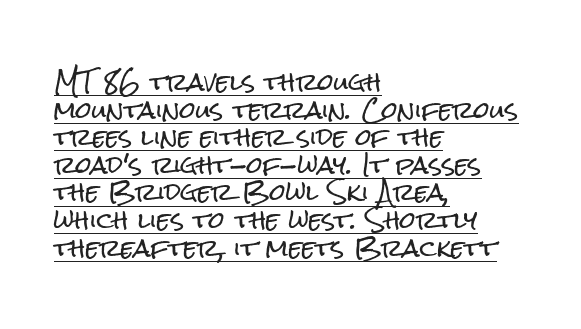
{"italic": "no", "underline": "yes", "align": "left", "line_spacing_ratio": 1.2, "letter_spacing": "normal", "letter_spacing_em": 0.0, "glyph_px": 23}
